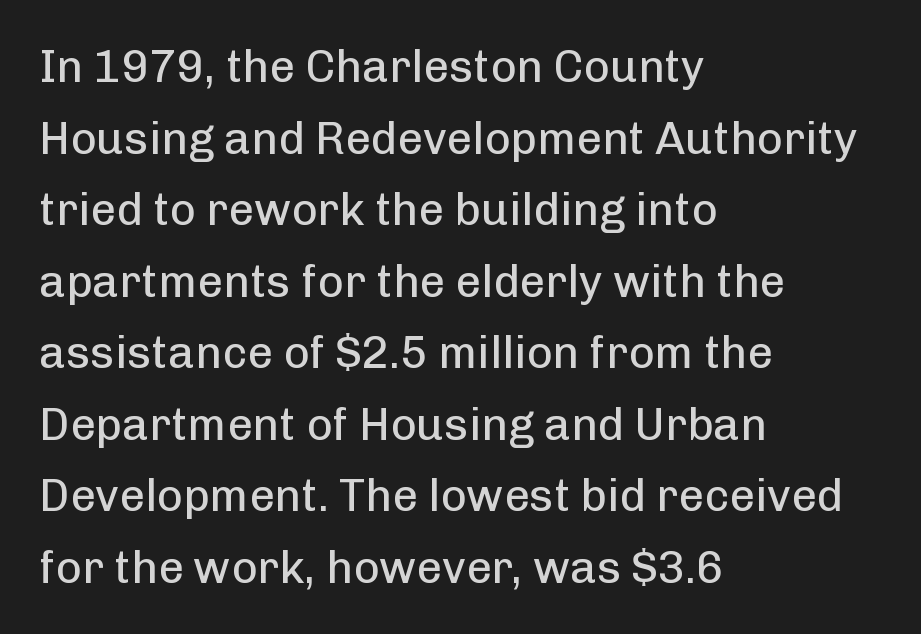
Layout note: lines flush left. This rendering leaves character spacing at its baseline value. The space directly below the letters is spotless. Serifs: no, the terminals of the letterforms are clean. These lines were composed using upright roman letters.
